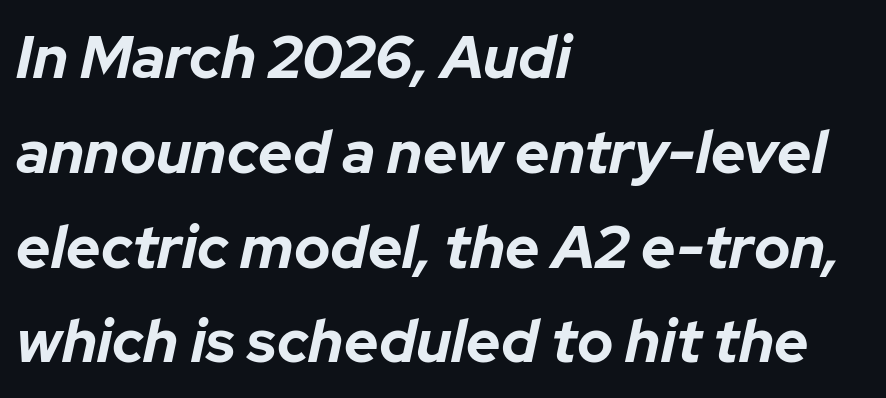
In terms of leading, this rendering sits right in the middle. Slant detected: the letters are inclined. Observe the ordinary spacing: letters are neighbours, not strangers. Thick stems and heavy bowls — unmistakably bold. The paragraph shown leans on its left margin.
